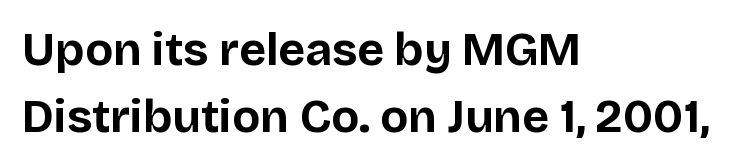
{"serif": "no", "italic": "no", "bold": "yes", "weight": "bold", "width": "normal", "stroke_contrast": "low", "x_height": "large", "monospaced": "no", "underline": "no", "align": "left", "line_spacing": "normal", "line_spacing_ratio": 1.46, "letter_spacing": "normal", "letter_spacing_em": 0.0, "glyph_px": 46}
